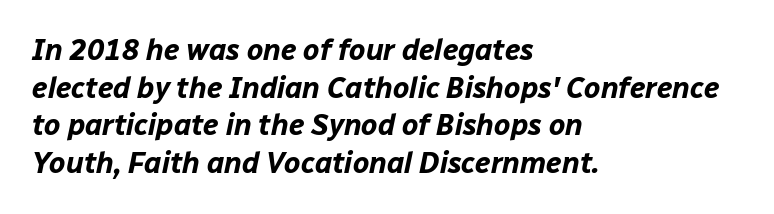
The image shows 29 px bold type, italic (leaning right); set left-aligned, normal line spacing (1.3x), normal letter spacing, not underlined; low stroke contrast and a medium x-height.
